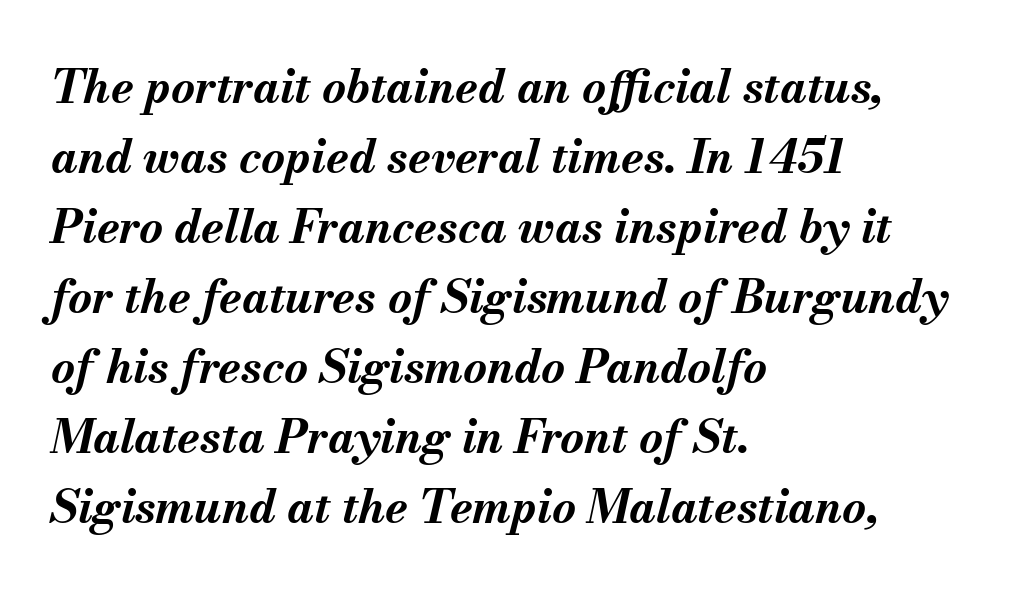
{"italic": "yes", "lean": "right", "slant_degrees": 13, "bold": "yes", "weight": "bold", "width": "normal", "stroke_contrast": "medium", "x_height": "small", "monospaced": "no", "underline": "no", "align": "left", "line_spacing": "normal", "line_spacing_ratio": 1.52, "letter_spacing": "normal", "letter_spacing_em": 0.0, "glyph_px": 46}
